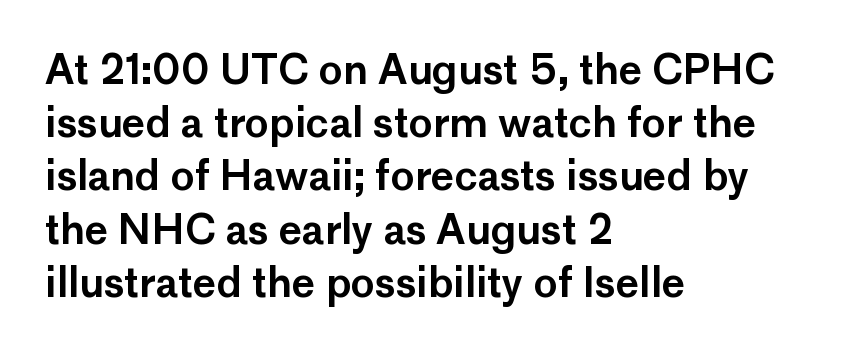
{"serif": "no", "italic": "no", "width": "normal", "stroke_contrast": "low", "x_height": "medium", "monospaced": "no", "underline": "no", "align": "left", "line_spacing": "normal", "line_spacing_ratio": 1.33, "letter_spacing": "normal", "letter_spacing_em": 0.0, "glyph_px": 40}
